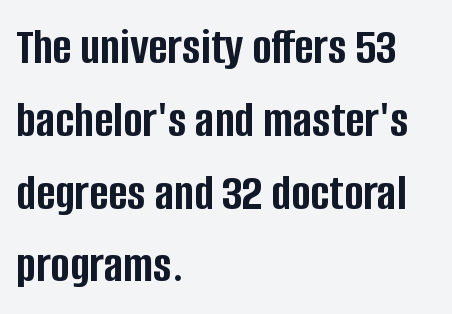
The image shows 52 px semibold, condensed sans-serif type, upright; set left-aligned, normal line spacing (1.4x), normal letter spacing, not underlined; low stroke contrast and a large x-height.
